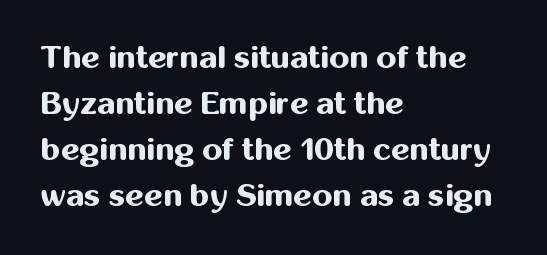
You could not count columns in this text — the font is proportionally spaced. The vertical gap from one line to the next is medium. Any mark beneath the type? The region is blank. The letterforms sit shoulder to shoulder at normal distance. Regarding serifs, this sample does without them. The setting favours the left margin, as ordinary paragraphs usually do.
